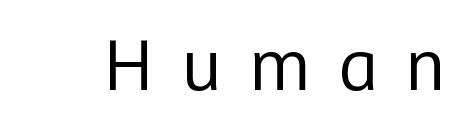
The image shows 74 px regular-weight sans-serif type, upright; set unusually wide letter spacing (+0.38 em), not underlined; low stroke contrast and a medium x-height.
